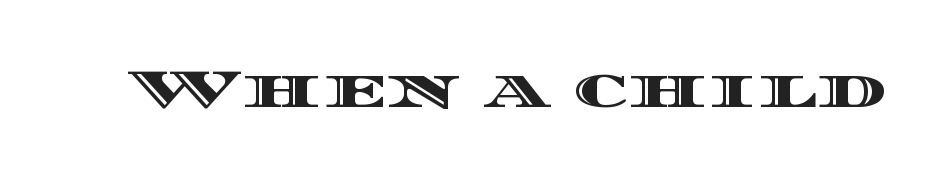
Q: Is the text italic (slanted)? A: No, it is upright.
Q: Is the text underlined? A: No.
Q: Is the spacing between letters normal or unusually wide? A: Normal.
Q: Width (condensed, normal, or wide)? A: Wide.
Q: x-height? A: Large.
Q: Monospaced? A: No.
